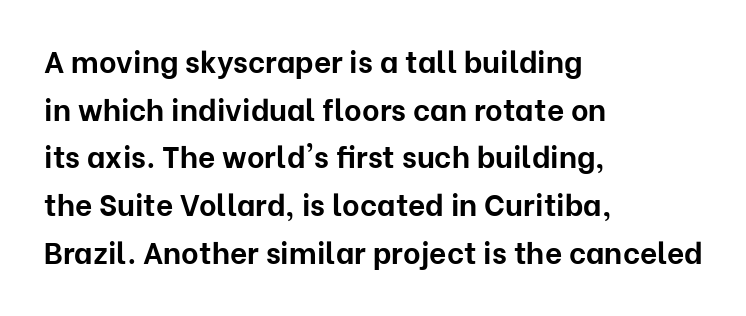
{"serif": "no", "italic": "no", "bold": "yes", "weight": "bold", "width": "normal", "stroke_contrast": "low", "x_height": "medium", "monospaced": "no", "underline": "no", "align": "left", "line_spacing": "normal", "line_spacing_ratio": 1.59, "letter_spacing": "normal", "letter_spacing_em": 0.0, "glyph_px": 30}
